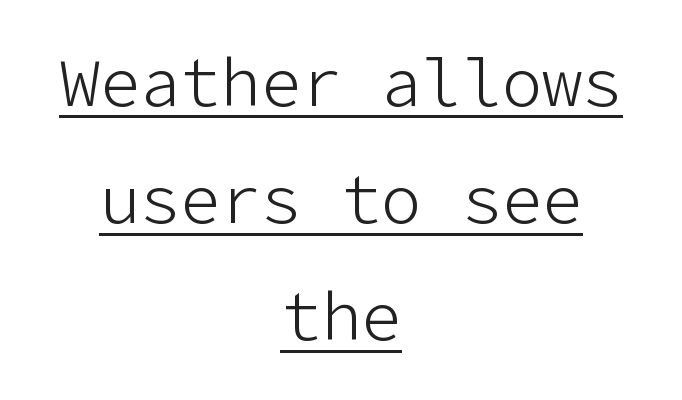
The image shows 67 px light sans-serif type, upright; set centered, line spacing 1.75x, normal letter spacing, underlined; low stroke contrast and a medium x-height.
